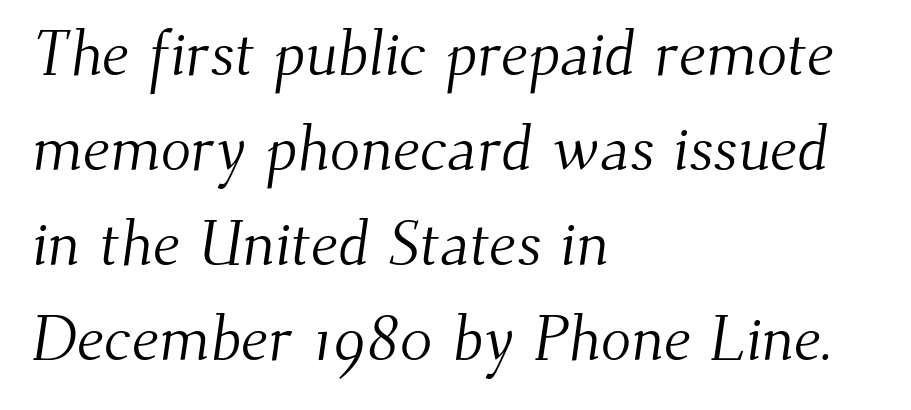
{"serif": "yes", "bold": "no", "weight": "light", "width": "normal", "stroke_contrast": "medium", "x_height": "small", "monospaced": "no", "underline": "no", "align": "left", "line_spacing": "normal", "line_spacing_ratio": 1.51, "letter_spacing": "normal", "letter_spacing_em": 0.0, "glyph_px": 63}
